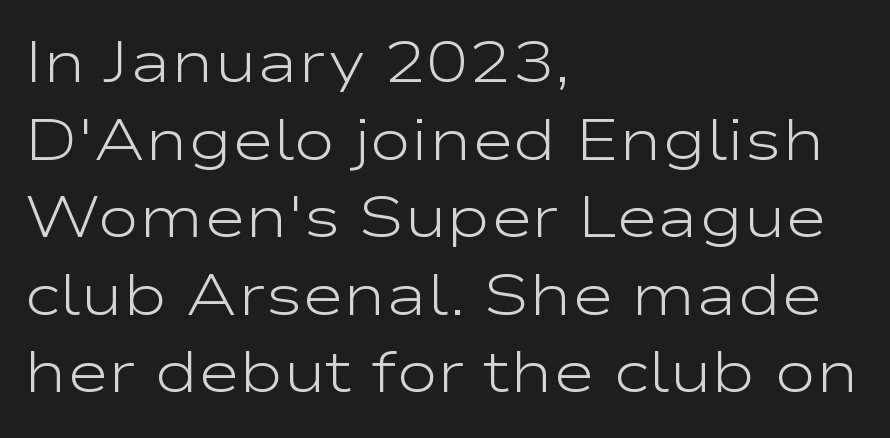
The typesetting does not lean heavy: it is not bold. Each word holds together tightly as a unit, with standard inter-letter gaps. Reading down the block, your eye returns to a fixed left position each line. Character widths vary here, with narrow letters taking less room than wide ones. The zone under the glyphs is completely vacant.
